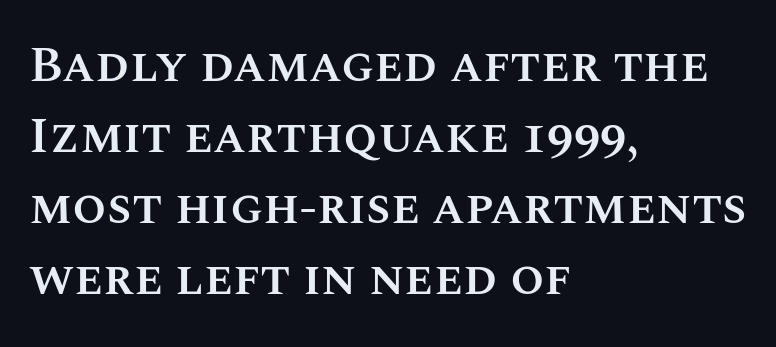
Q: Is the text bold? A: Semi-bold.
Q: Is the text italic (slanted)? A: No, it is upright.
Q: Is the text underlined? A: No.
Q: How is the paragraph aligned? A: Left-aligned.
Q: Is the spacing between letters normal or unusually wide? A: Normal.
Q: Is the spacing between lines tight, normal or loose? A: Normal.
Q: Width (condensed, normal, or wide)? A: Normal.
Q: Stroke contrast? A: Medium.
Q: x-height? A: Large.
Q: Monospaced? A: No.
